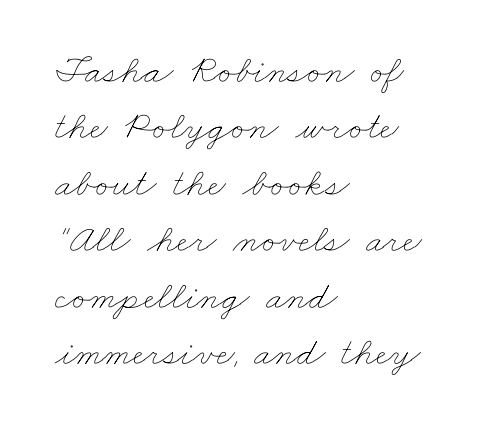
{"bold": "no", "weight": "thin", "width": "wide", "stroke_contrast": "low", "x_height": "small", "monospaced": "no", "underline": "no", "align": "left", "line_spacing": "normal", "line_spacing_ratio": 1.41, "letter_spacing": "normal", "letter_spacing_em": 0.0, "glyph_px": 40}
